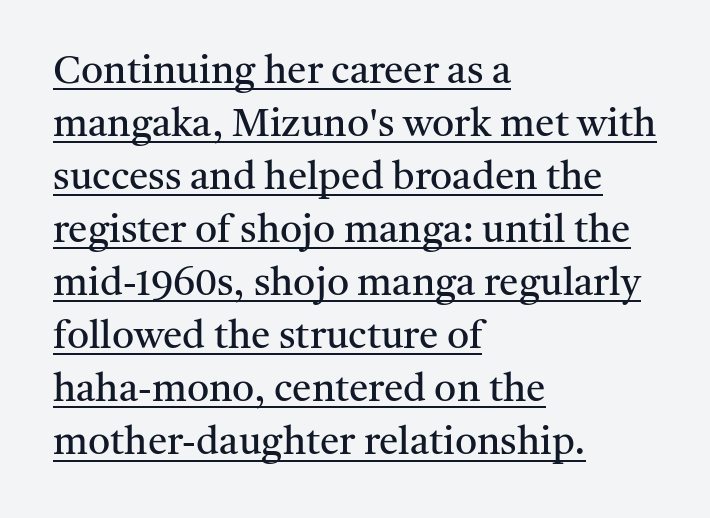
{"serif": "yes", "italic": "no", "bold": "no", "weight": "regular", "width": "normal", "stroke_contrast": "medium", "x_height": "medium", "monospaced": "no", "underline": "yes", "align": "left", "line_spacing": "normal", "line_spacing_ratio": 1.36, "letter_spacing": "normal", "letter_spacing_em": 0.0, "glyph_px": 39}
